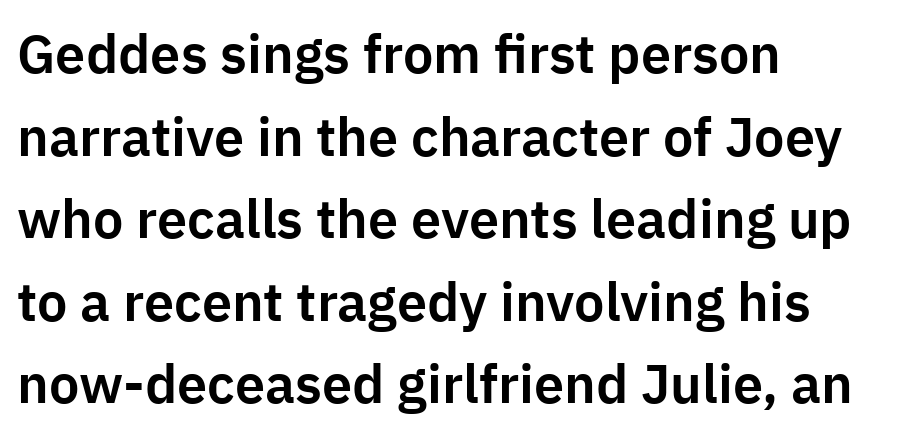
The image shows 54 px sans-serif type, upright; set left-aligned, normal line spacing (1.53x), normal letter spacing, not underlined; low stroke contrast and a medium x-height.
